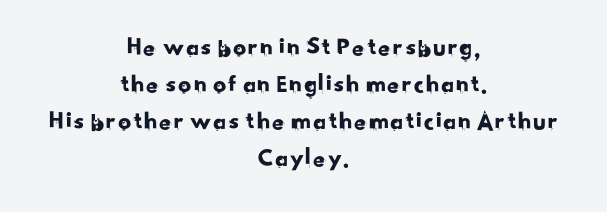
Has an underline been added? It has not. A centered setting, common on invitations and titles, is used for this passage. A normal amount of white space separates one row of letters from the next. Tracking value appears to be zero — textbook default spacing.
